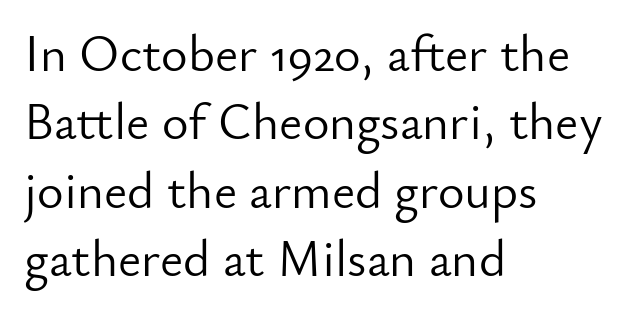
No heavy texture on the line: the type isn't bold. You could call the tracking neutral — neither tight nor loose. Descender tails drop into unmarked territory. The block of text has a typical density, with ordinary space between rows. Quick note: not italic, upright.
